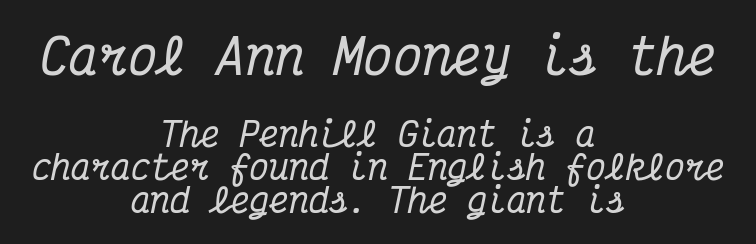
The image shows 49 px condensed serif type, italic (leaning right), monospaced; set centered, tight line spacing (1.01x), normal letter spacing, not underlined; the first (top) block is 1.48x larger; medium stroke contrast and a medium x-height.
